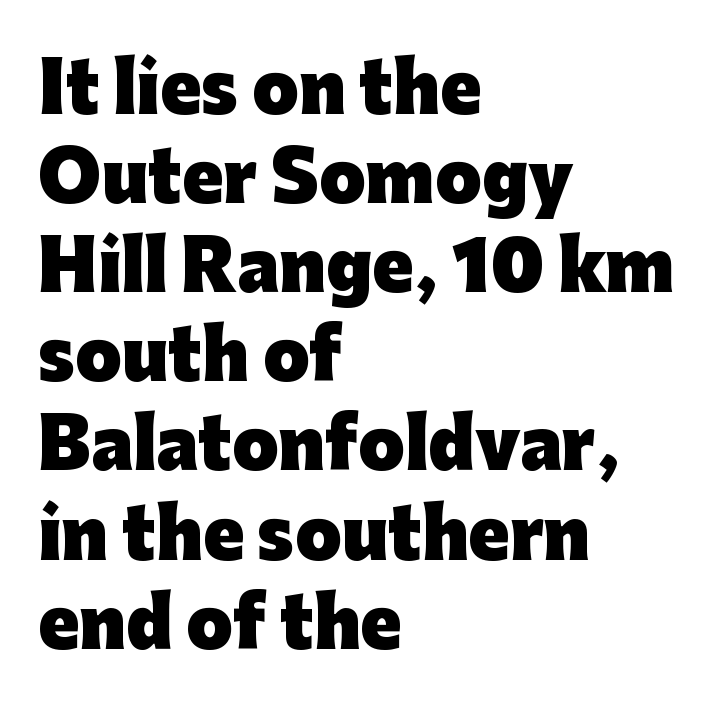
Q: Is the text bold? A: Yes.
Q: Is the text italic (slanted)? A: No, it is upright.
Q: Is the typeface a serif or a sans-serif typeface? A: Sans-serif.
Q: Is the text underlined? A: No.
Q: How is the paragraph aligned? A: Left-aligned.
Q: Is the spacing between letters normal or unusually wide? A: Normal.
Q: Is the spacing between lines tight, normal or loose? A: Normal.
Q: Width (condensed, normal, or wide)? A: Normal.
Q: Stroke contrast? A: Low.
Q: x-height? A: Medium.
Q: Monospaced? A: No.
